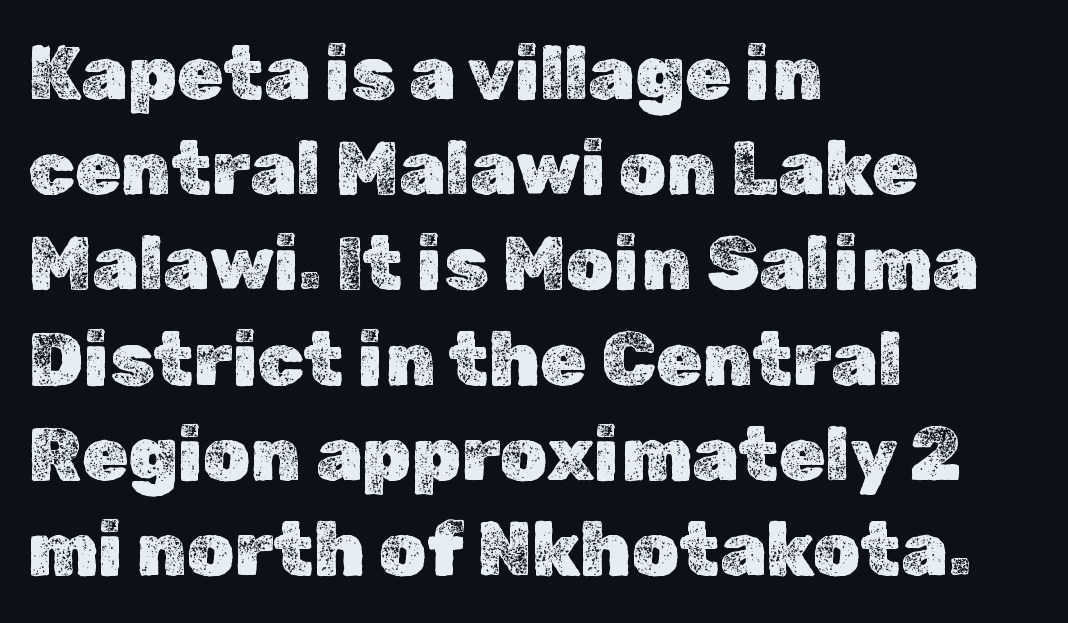
Q: Is the text italic (slanted)? A: No, it is upright.
Q: Is the text underlined? A: No.
Q: How is the paragraph aligned? A: Left-aligned.
Q: Is the spacing between letters normal or unusually wide? A: Normal.
Q: Is the spacing between lines tight, normal or loose? A: Normal.
Q: Width (condensed, normal, or wide)? A: Normal.
Q: x-height? A: Medium.
Q: Monospaced? A: No.
